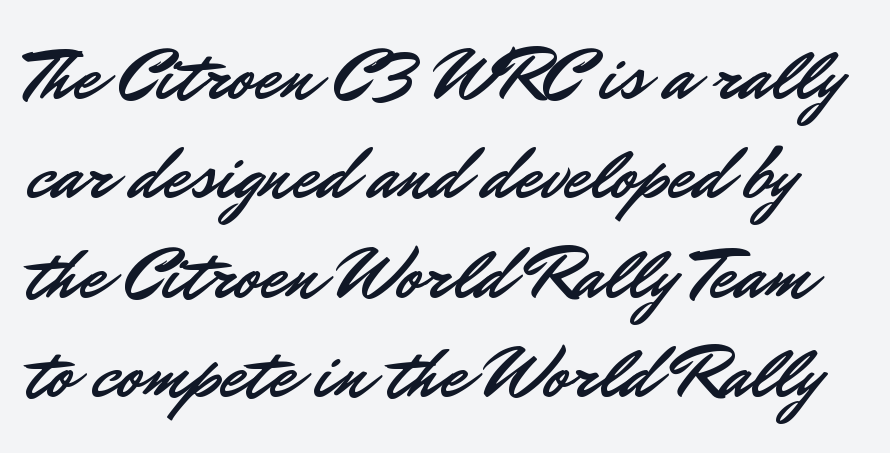
The image shows 73 px sans-serif type; set normal line spacing (1.36x), normal letter spacing, not underlined; low stroke contrast and a small x-height.
